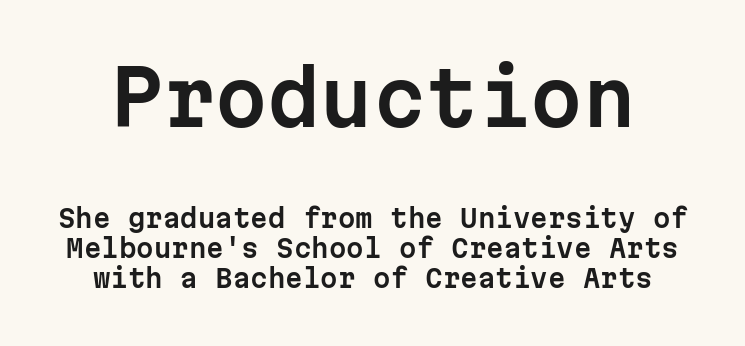
Q: Is the text italic (slanted)? A: No, it is upright.
Q: Is the typeface a serif or a sans-serif typeface? A: Sans-serif.
Q: Is the text underlined? A: No.
Q: Is the spacing between letters normal or unusually wide? A: Normal.
Q: Which block of text is set in a larger size, the first (top) or the second (bottom)? A: The first (top) one.
Q: Width (condensed, normal, or wide)? A: Normal.
Q: Stroke contrast? A: Low.
Q: x-height? A: Medium.
Q: Monospaced? A: Yes.
